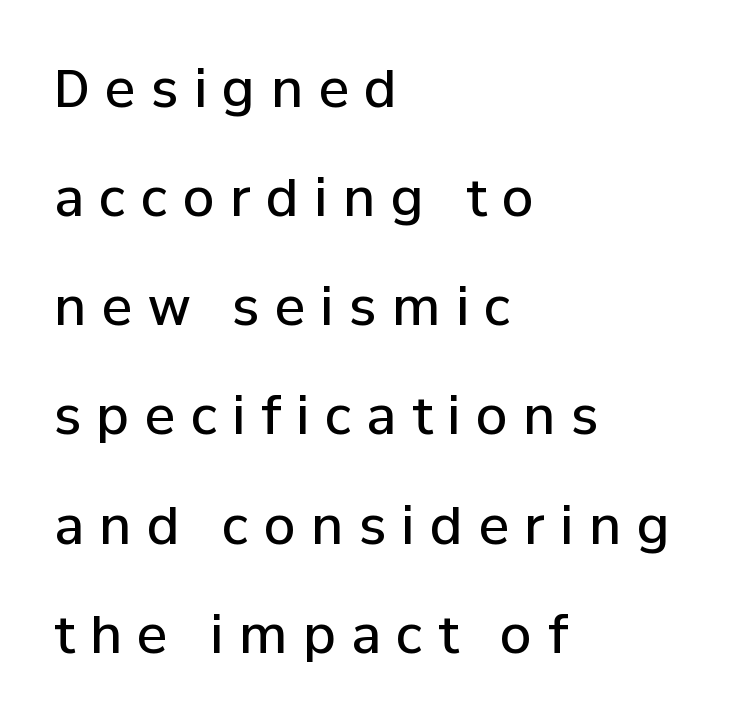
The space beneath each line is pristine and unruled. The characters display no serif detailing; their extremities are plain. The passage shown stacks its lines with a broad gap. Observe the wide spacing: letters keep a clear distance from each other.
